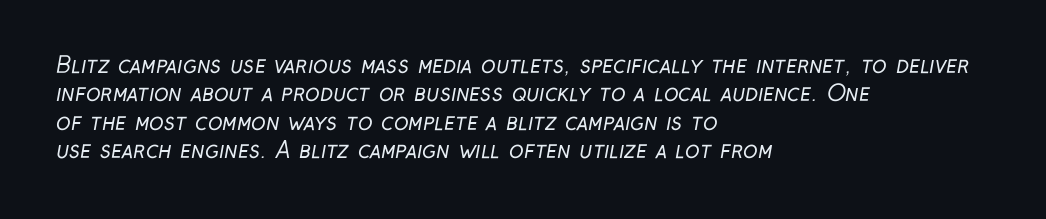
Q: Is the text bold? A: No.
Q: Is the text underlined? A: No.
Q: How is the paragraph aligned? A: Left-aligned.
Q: Is the spacing between letters normal or unusually wide? A: Normal.
Q: Is the spacing between lines tight, normal or loose? A: Normal.
